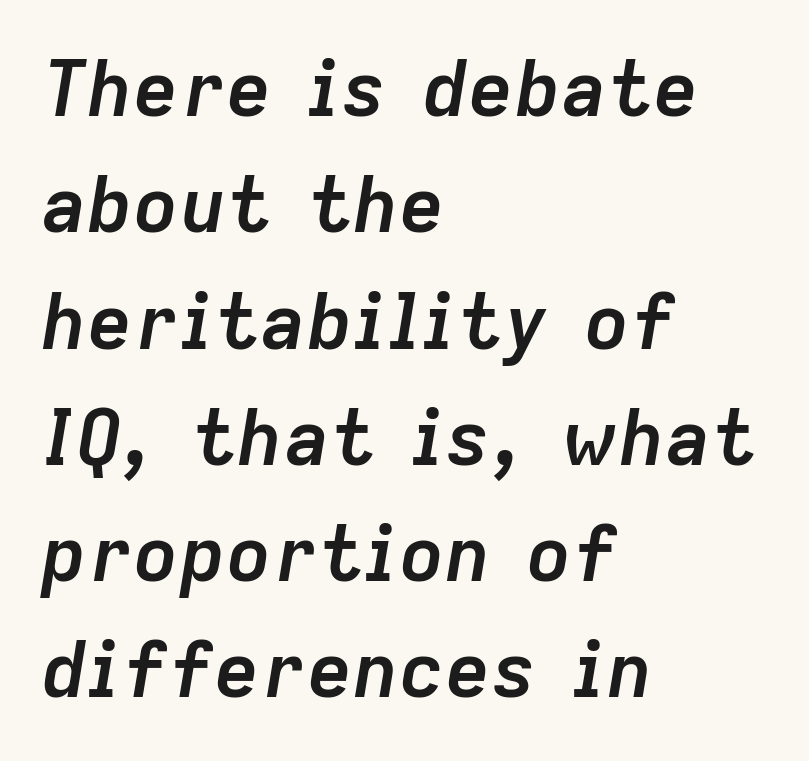
The image shows 77 px semibold type, italic (leaning right); set left-aligned, normal line spacing (1.51x), normal letter spacing, not underlined; low stroke contrast and a medium x-height.
